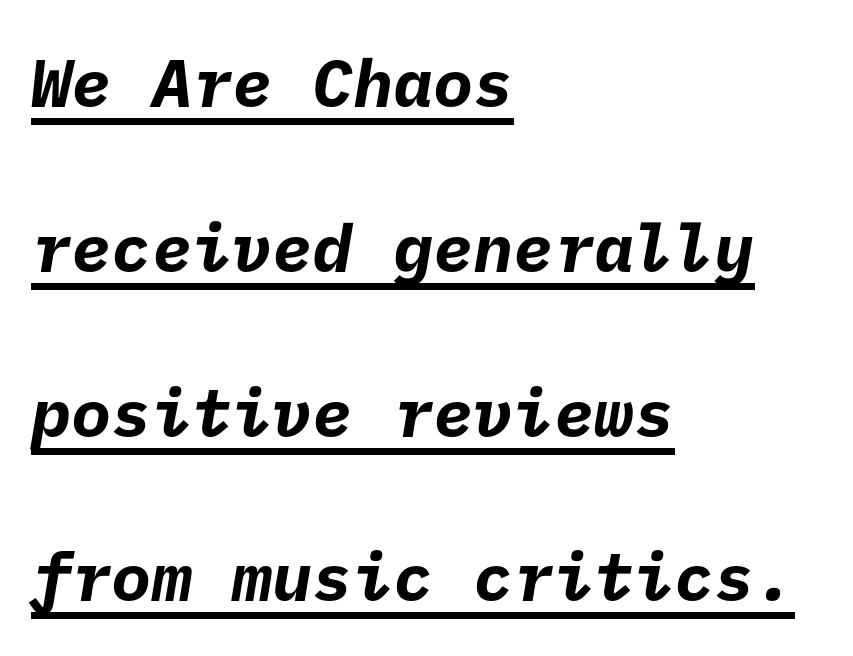
The image shows 67 px bold sans-serif type; set left-aligned, loose line spacing (2.46x), normal letter spacing, underlined; low stroke contrast and a medium x-height.
